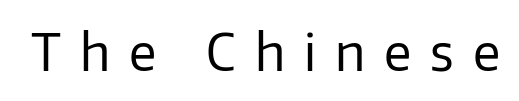
The space beneath each line is pristine and unruled. These lines are rendered in a variable-pitch font. The glyphs in this specimen are sans serif. The font is comparable to plain body text, perhaps lighter. This sample uses an upright cut, with every glyph sitting square on the baseline.
